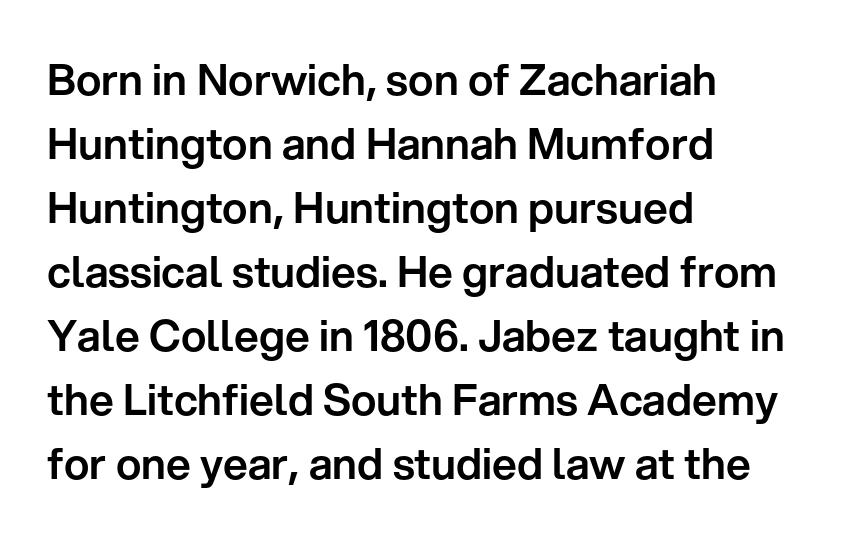
Q: Is the text italic (slanted)? A: No, it is upright.
Q: Is the typeface a serif or a sans-serif typeface? A: Sans-serif.
Q: Is the text underlined? A: No.
Q: How is the paragraph aligned? A: Left-aligned.
Q: Is the spacing between letters normal or unusually wide? A: Normal.
Q: Is the spacing between lines tight, normal or loose? A: Normal.
Q: Width (condensed, normal, or wide)? A: Normal.
Q: Stroke contrast? A: Low.
Q: x-height? A: Medium.
Q: Monospaced? A: No.
